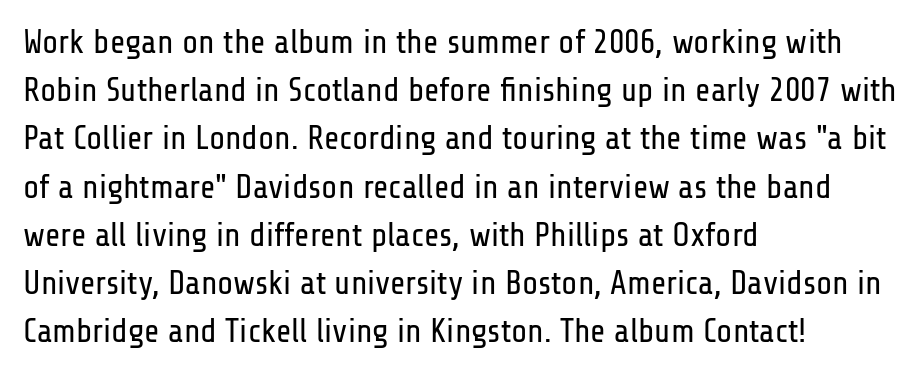
In CSS terms this would be text-align: left. The type sits square on the baseline with zero lean. Varying glyph widths throughout — classic text-font behaviour. The words here are not underlined. Regarding leading, the lines here are spaced in the standard way.
